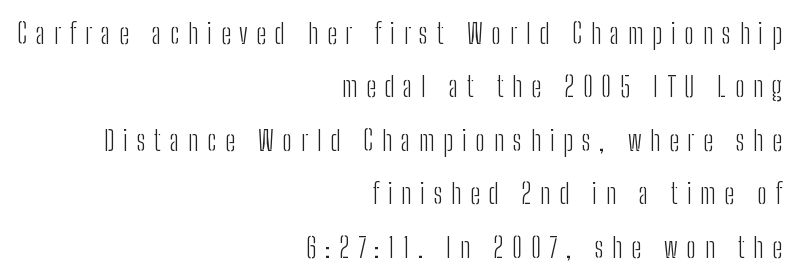
The image shows 28 px light, condensed sans-serif type, upright; set right-aligned, loose line spacing (1.91x), unusually wide letter spacing (+0.31 em), not underlined; low stroke contrast and a medium x-height.
